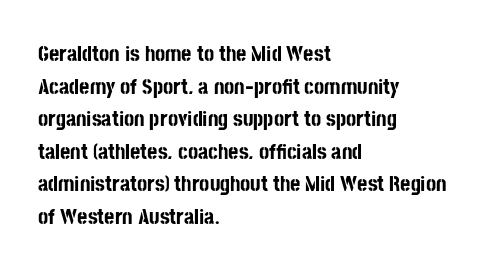
The image shows 22 px bold type, upright; set left-aligned, normal line spacing (1.48x), normal letter spacing, not underlined.
